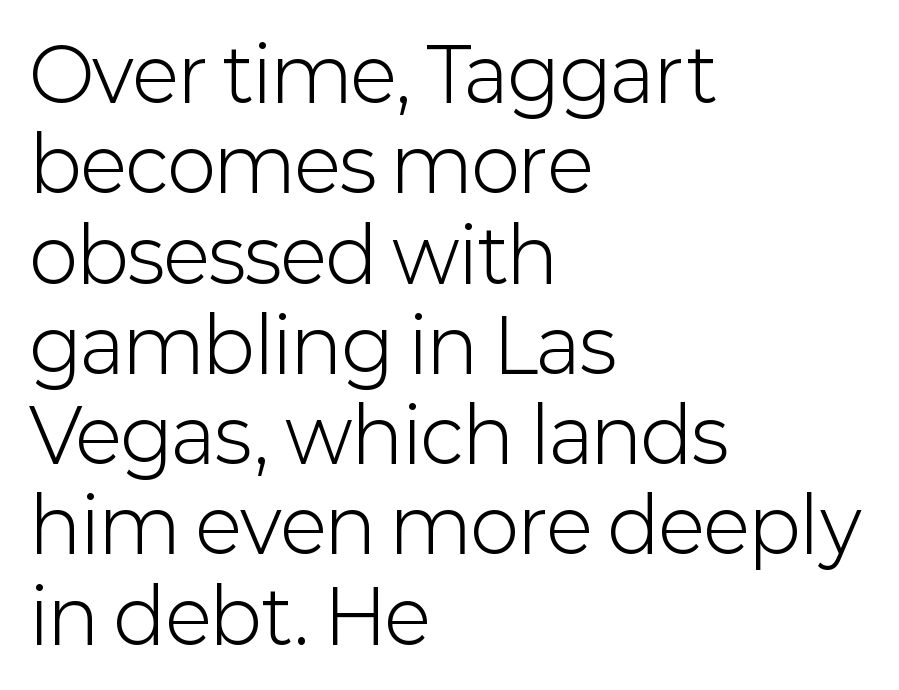
{"serif": "no", "italic": "no", "bold": "no", "weight": "light", "width": "normal", "stroke_contrast": "low", "x_height": "medium", "monospaced": "no", "underline": "no", "align": "left", "line_spacing_ratio": 1.22, "letter_spacing": "normal", "letter_spacing_em": 0.0, "glyph_px": 74}
